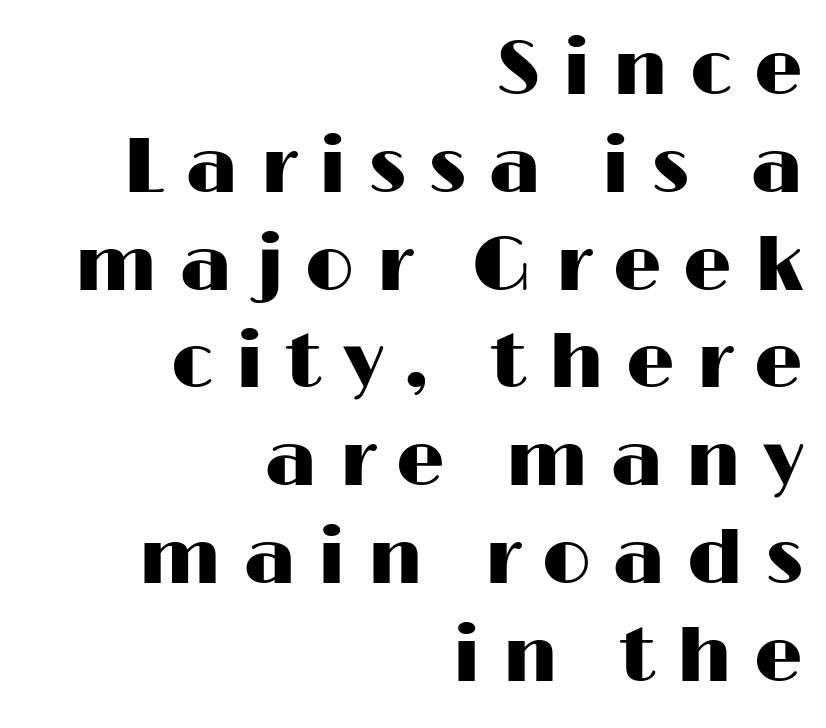
The block of text has a typical density, with ordinary space between rows. If you drew a line through each stem, it would be perfectly vertical. This sample uses expanded letter spacing, leaving extra air between glyphs. The typeface chosen for these lines omits serifs. Think of a printed novel: that variable character pitch is what you see here.
